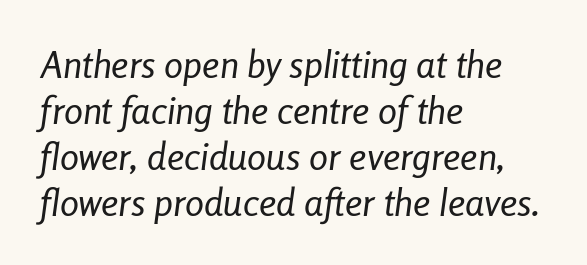
{"italic": "yes", "lean": "right", "slant_degrees": 8, "bold": "no", "weight": "regular", "width": "condensed", "stroke_contrast": "low", "x_height": "medium", "monospaced": "no", "underline": "no", "align": "left", "line_spacing_ratio": 1.21, "letter_spacing": "normal", "letter_spacing_em": 0.0, "glyph_px": 38}
